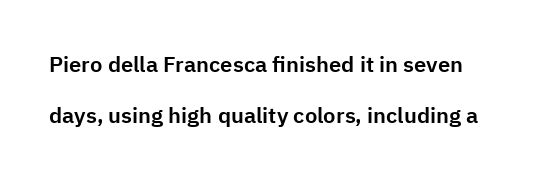
Leading: increased. Bare-footed words on every line. The typography opts for an upright posture over an oblique one. Inter-character spacing is left at the font's built-in metrics.
